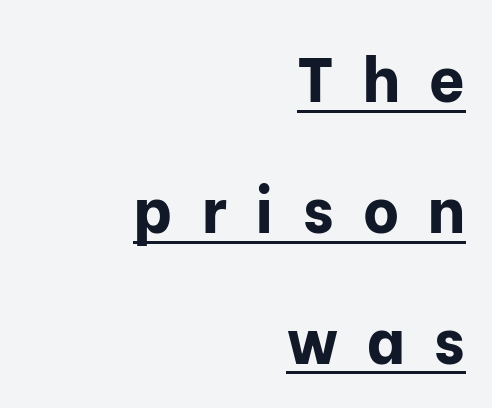
Q: Is the text bold? A: Yes.
Q: Is the text italic (slanted)? A: No, it is upright.
Q: Is the typeface a serif or a sans-serif typeface? A: Sans-serif.
Q: Is the text underlined? A: Yes.
Q: How is the paragraph aligned? A: Right-aligned.
Q: Is the spacing between letters normal or unusually wide? A: Unusually wide.
Q: Is the spacing between lines tight, normal or loose? A: Loose.
Q: Width (condensed, normal, or wide)? A: Normal.
Q: Stroke contrast? A: Low.
Q: x-height? A: Medium.
Q: Monospaced? A: No.
